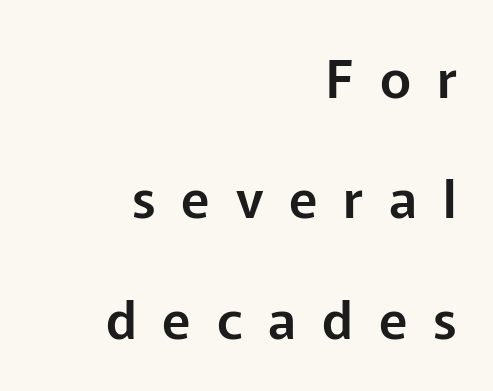
Q: Is the text italic (slanted)? A: No, it is upright.
Q: Is the typeface a serif or a sans-serif typeface? A: Sans-serif.
Q: Is the text underlined? A: No.
Q: How is the paragraph aligned? A: Right-aligned.
Q: Is the spacing between letters normal or unusually wide? A: Unusually wide.
Q: Is the spacing between lines tight, normal or loose? A: Loose.
Q: Width (condensed, normal, or wide)? A: Normal.
Q: Stroke contrast? A: Low.
Q: x-height? A: Medium.
Q: Monospaced? A: No.
